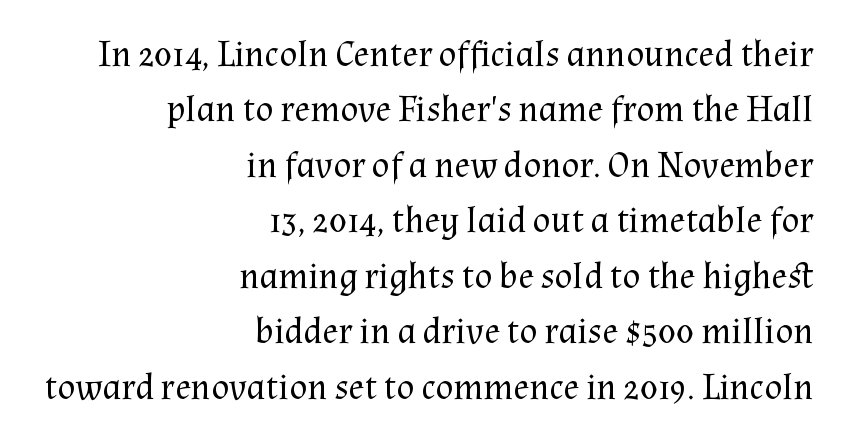
Q: Is the text bold? A: No.
Q: Is the text italic (slanted)? A: No, it is upright.
Q: Is the text underlined? A: No.
Q: How is the paragraph aligned? A: Right-aligned.
Q: Is the spacing between letters normal or unusually wide? A: Normal.
Q: Is the spacing between lines tight, normal or loose? A: Normal.
Q: Width (condensed, normal, or wide)? A: Normal.
Q: Stroke contrast? A: Medium.
Q: x-height? A: Medium.
Q: Monospaced? A: No.
